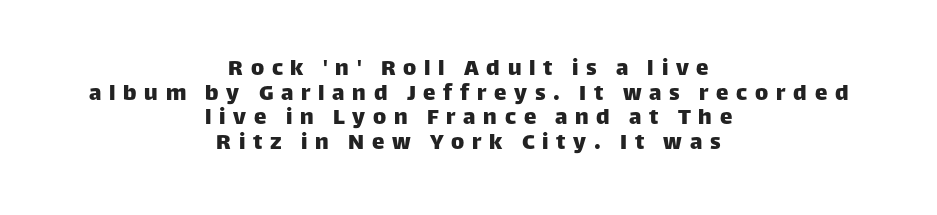
The image shows 25 px text type, upright; set centered, tight line spacing (0.99x), unusually wide letter spacing (+0.31 em), not underlined.
